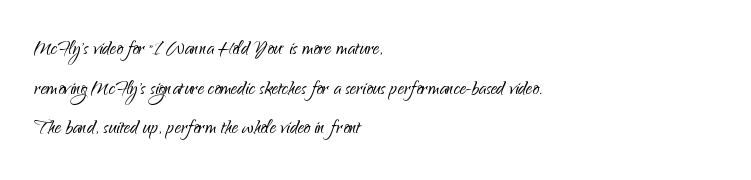
The image shows 25 px text type; set left-aligned, normal line spacing (1.59x), normal letter spacing, not underlined.
